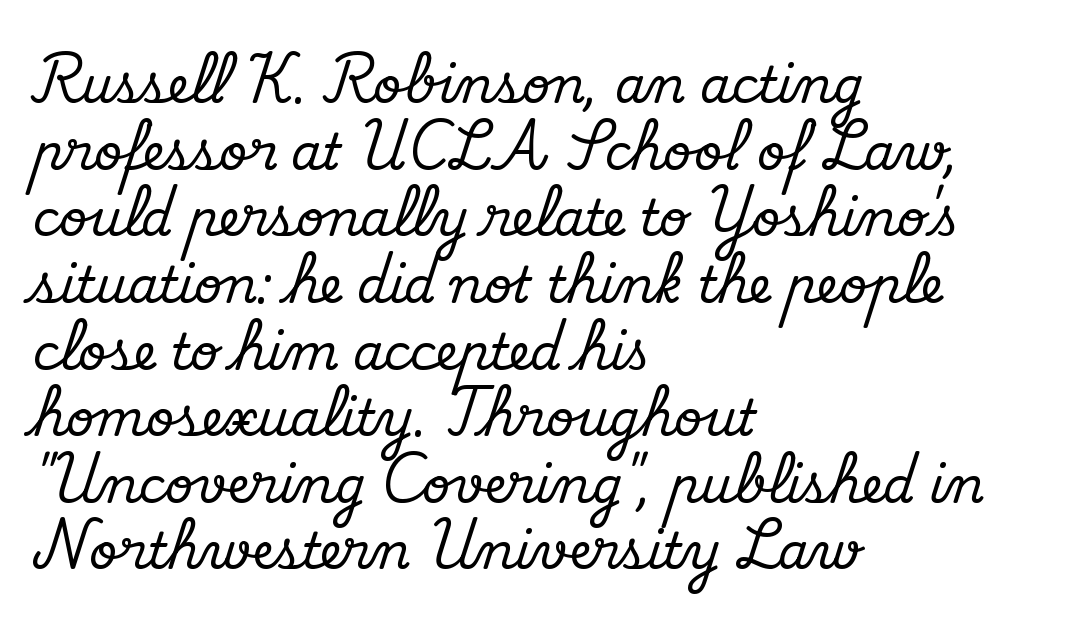
{"serif": "yes", "width": "normal", "stroke_contrast": "medium", "x_height": "small", "monospaced": "no", "underline": "no", "align": "left", "line_spacing": "normal", "line_spacing_ratio": 1.36, "letter_spacing": "normal", "letter_spacing_em": 0.0, "glyph_px": 49}
